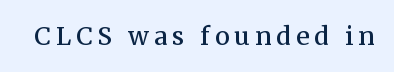
What stands out about the letter spacing? Its width — letters are far apart. Has an underline been added? It has not. How heavy is the stroke? Medium-heavy — a semibold, shy of bold. The letters stand straight up with perfectly vertical stems.
